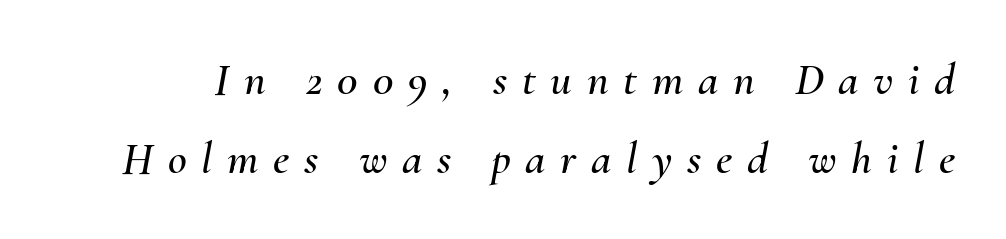
{"italic": "yes", "lean": "right", "slant_degrees": 10, "width": "normal", "stroke_contrast": "medium", "x_height": "small", "monospaced": "no", "underline": "no", "line_spacing_ratio": 1.72, "letter_spacing": "wide", "letter_spacing_em": 0.32, "glyph_px": 46}
